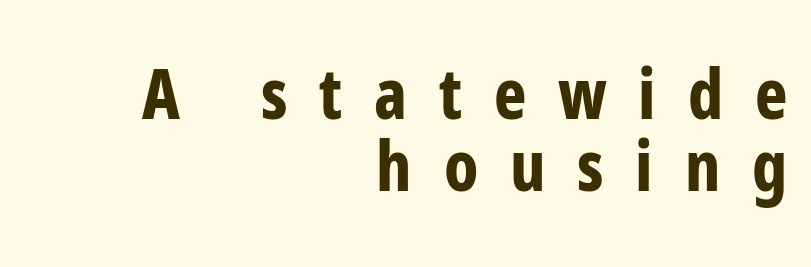
Every stem runs plumb, perpendicular to the baseline. A clean baseline with only descenders dipping below it. Look at the tracking — it's clearly loosened, letters drifting apart. You could not count columns in this text — the font is proportionally spaced. As a designer I'd log this as weight 700, bold. The characters display no serif detailing; their extremities are plain.
